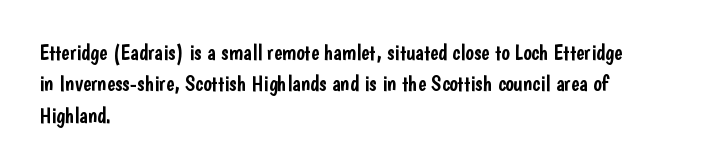
Quick note: underline off. Interline gaps are of average width in this sample. Notice how the stems are strictly vertical — no italics here. How are the letters spaced? Ordinarily, with no added tracking. The lines are quadded left.
